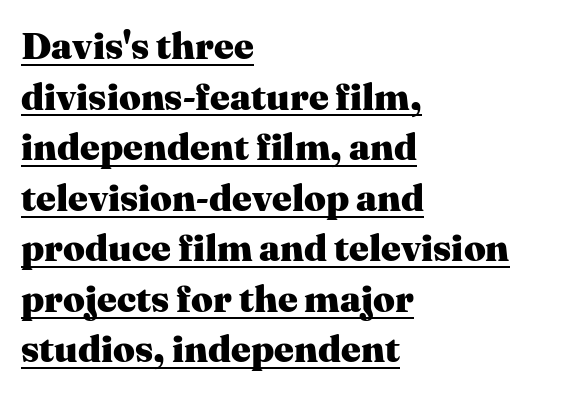
The image shows 38 px heavy serif type, upright; set left-aligned, normal line spacing (1.33x), normal letter spacing, underlined; medium stroke contrast and a medium x-height.
